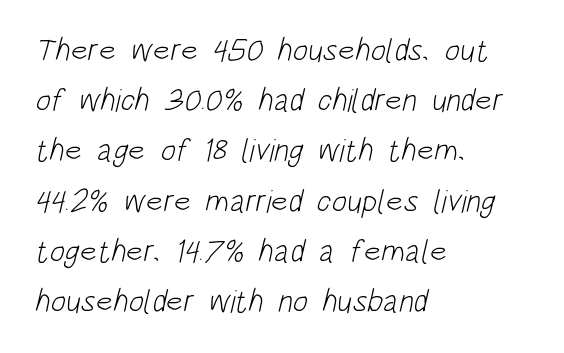
The image shows 32 px light, condensed sans-serif type; set left-aligned, normal line spacing (1.57x), normal letter spacing, not underlined; low stroke contrast and a large x-height.
